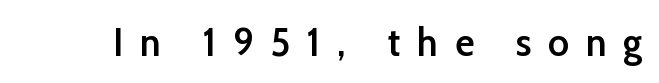
{"serif": "no", "italic": "no", "bold": "semi", "weight": "semibold", "width": "normal", "stroke_contrast": "low", "x_height": "medium", "monospaced": "no", "underline": "no", "letter_spacing": "wide", "letter_spacing_em": 0.42, "glyph_px": 40}
